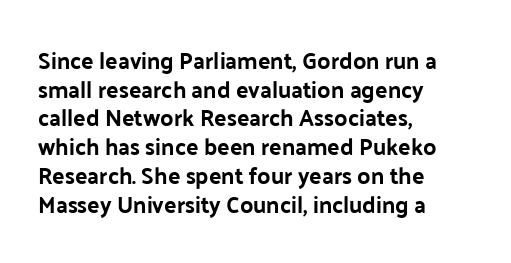
{"italic": "no", "underline": "no", "align": "left", "line_spacing": "normal", "line_spacing_ratio": 1.25, "letter_spacing": "normal", "letter_spacing_em": 0.0, "glyph_px": 23}
